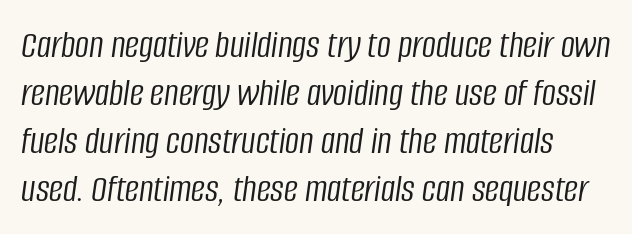
{"italic": "yes", "lean": "right", "slant_degrees": 8, "bold": "no", "weight": "light", "width": "condensed", "stroke_contrast": "low", "x_height": "large", "monospaced": "no", "underline": "no", "line_spacing_ratio": 1.23, "letter_spacing": "normal", "letter_spacing_em": 0.0, "glyph_px": 39}
